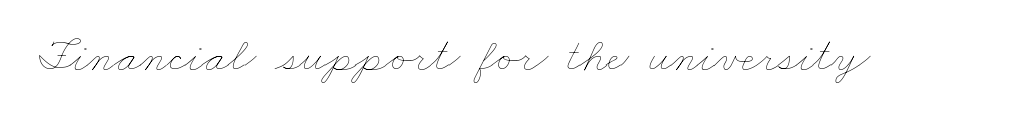
{"bold": "no", "weight": "thin", "width": "wide", "stroke_contrast": "low", "x_height": "small", "monospaced": "no", "underline": "no", "letter_spacing": "normal", "letter_spacing_em": 0.0, "glyph_px": 47}
